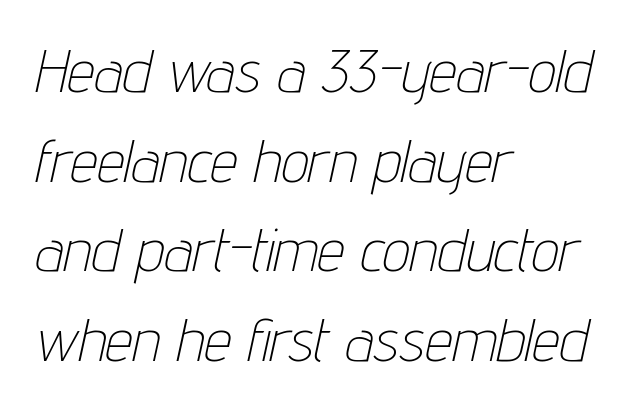
{"italic": "yes", "lean": "right", "slant_degrees": 12, "bold": "no", "weight": "thin", "width": "condensed", "stroke_contrast": "low", "x_height": "medium", "monospaced": "no", "underline": "no", "align": "left", "line_spacing": "normal", "line_spacing_ratio": 1.47, "letter_spacing": "normal", "letter_spacing_em": 0.0, "glyph_px": 61}
